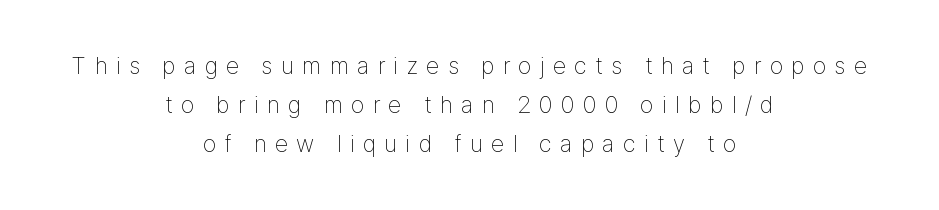
The image shows 24 px text type, upright; set centered, normal line spacing (1.63x), unusually wide letter spacing (+0.35 em), not underlined.
